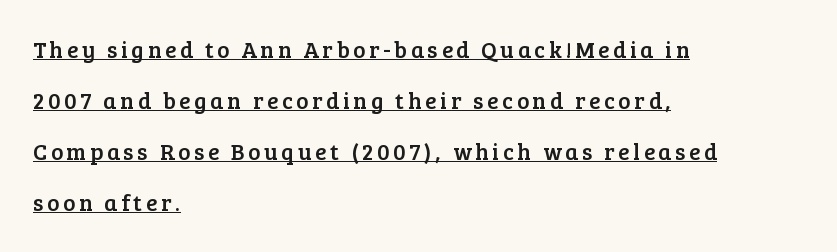
{"italic": "no", "underline": "yes", "align": "left", "line_spacing": "loose", "line_spacing_ratio": 2.22, "glyph_px": 23}
